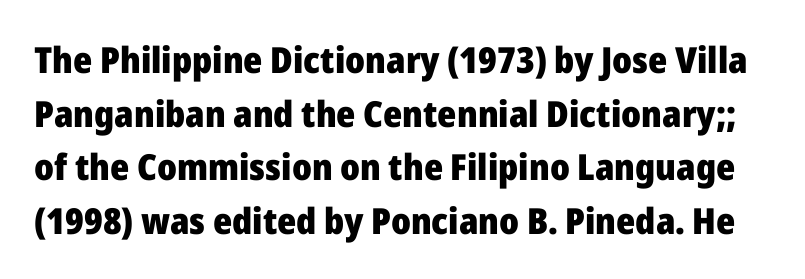
Q: Is the text bold? A: Yes.
Q: Is the text italic (slanted)? A: No, it is upright.
Q: Is the typeface a serif or a sans-serif typeface? A: Sans-serif.
Q: Is the text underlined? A: No.
Q: Is the spacing between letters normal or unusually wide? A: Normal.
Q: Is the spacing between lines tight, normal or loose? A: Normal.
Q: Width (condensed, normal, or wide)? A: Normal.
Q: Stroke contrast? A: Low.
Q: x-height? A: Medium.
Q: Monospaced? A: No.
